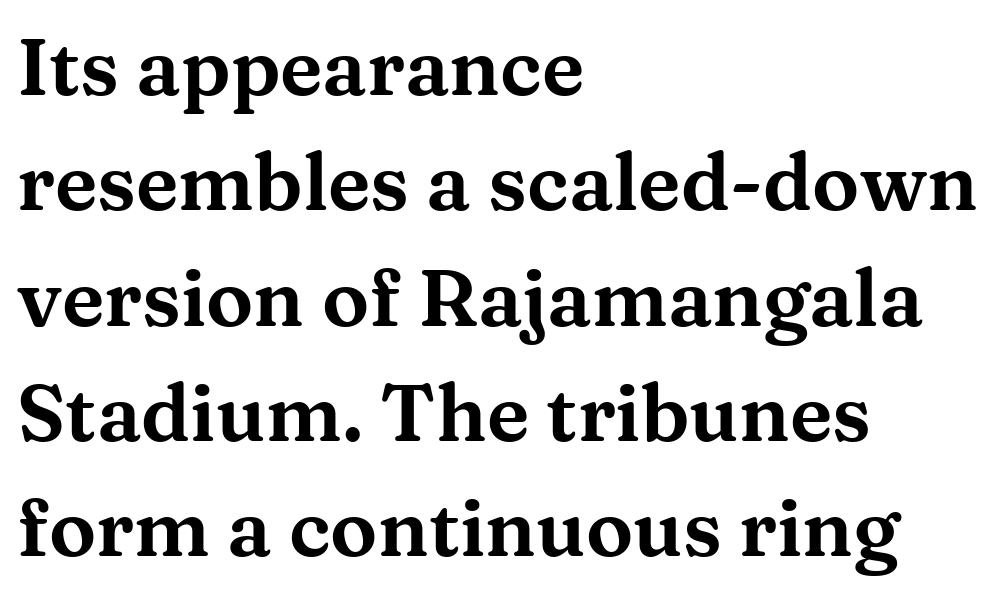
{"serif": "yes", "italic": "no", "width": "wide", "stroke_contrast": "medium", "x_height": "medium", "monospaced": "no", "underline": "no", "align": "left", "line_spacing": "normal", "line_spacing_ratio": 1.46, "letter_spacing": "normal", "letter_spacing_em": 0.0, "glyph_px": 79}
